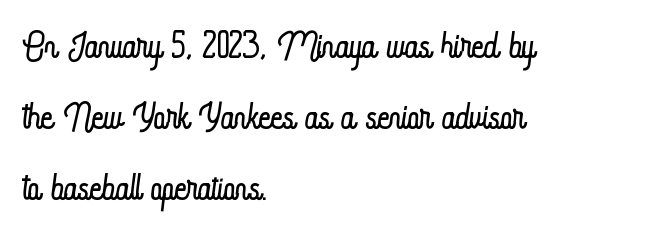
Q: Is the text bold? A: No.
Q: Is the text underlined? A: No.
Q: How is the paragraph aligned? A: Left-aligned.
Q: Is the spacing between letters normal or unusually wide? A: Normal.
Q: Is the spacing between lines tight, normal or loose? A: Normal.
Q: Width (condensed, normal, or wide)? A: Condensed.
Q: Stroke contrast? A: Low.
Q: x-height? A: Small.
Q: Monospaced? A: No.
